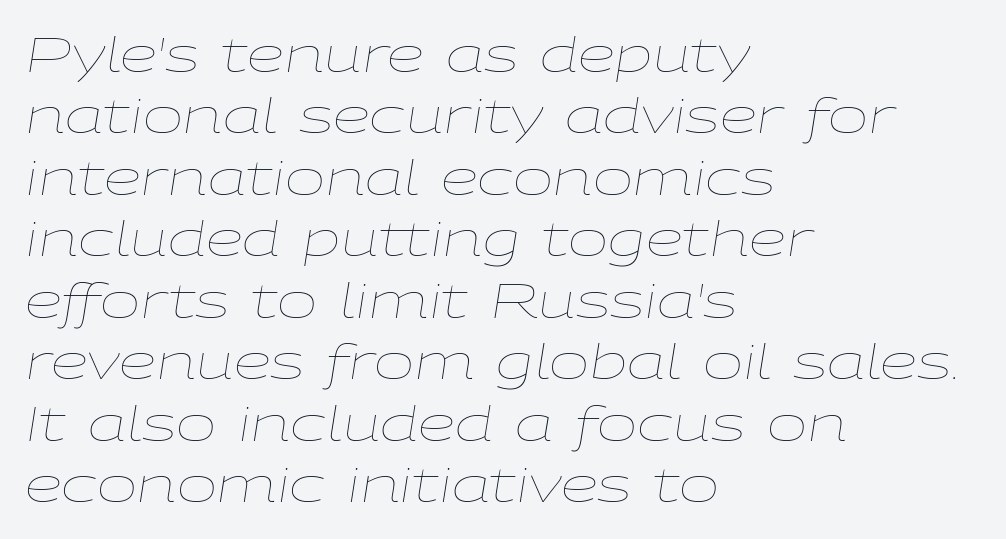
{"italic": "yes", "lean": "right", "slant_degrees": 9, "bold": "no", "weight": "thin", "width": "wide", "stroke_contrast": "low", "x_height": "medium", "monospaced": "no", "underline": "no", "align": "left", "line_spacing": "normal", "line_spacing_ratio": 1.28, "letter_spacing": "normal", "letter_spacing_em": 0.0, "glyph_px": 48}
